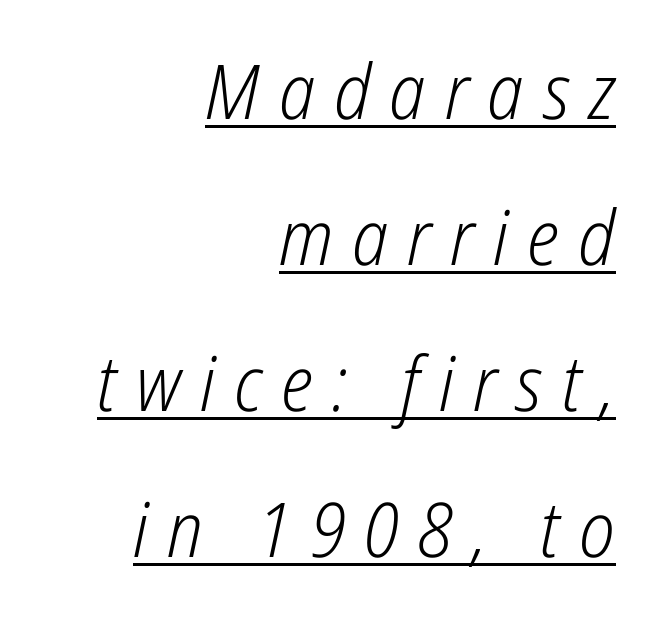
{"italic": "yes", "lean": "right", "slant_degrees": 12, "bold": "no", "weight": "light", "width": "condensed", "stroke_contrast": "low", "x_height": "medium", "monospaced": "no", "underline": "yes", "align": "right", "line_spacing": "loose", "line_spacing_ratio": 1.92, "letter_spacing": "wide", "letter_spacing_em": 0.25, "glyph_px": 76}
